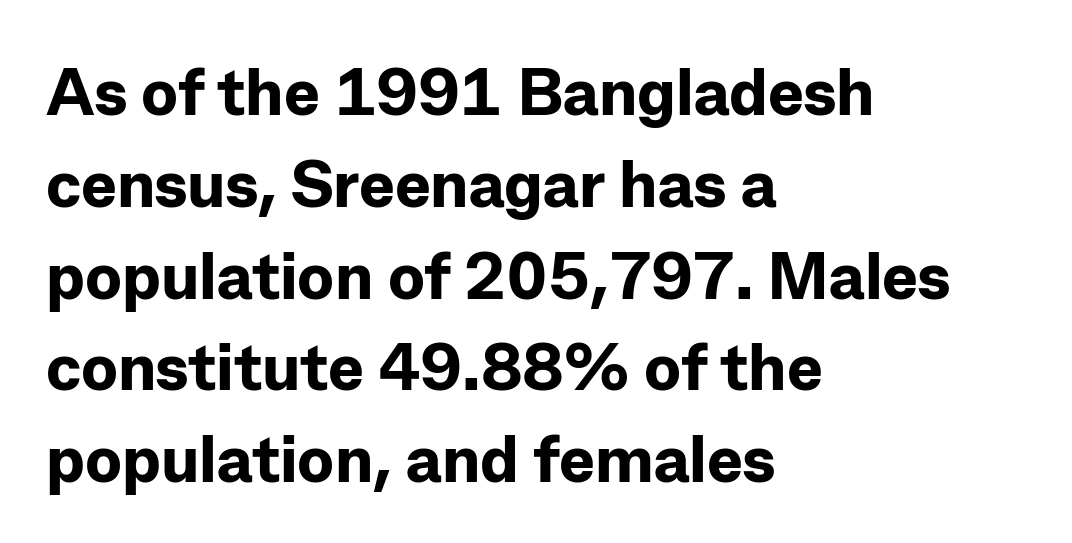
Q: Is the text bold? A: Yes.
Q: Is the text italic (slanted)? A: No, it is upright.
Q: Is the typeface a serif or a sans-serif typeface? A: Sans-serif.
Q: Is the text underlined? A: No.
Q: How is the paragraph aligned? A: Left-aligned.
Q: Is the spacing between letters normal or unusually wide? A: Normal.
Q: Is the spacing between lines tight, normal or loose? A: Normal.
Q: Width (condensed, normal, or wide)? A: Normal.
Q: Stroke contrast? A: Low.
Q: x-height? A: Medium.
Q: Monospaced? A: No.
